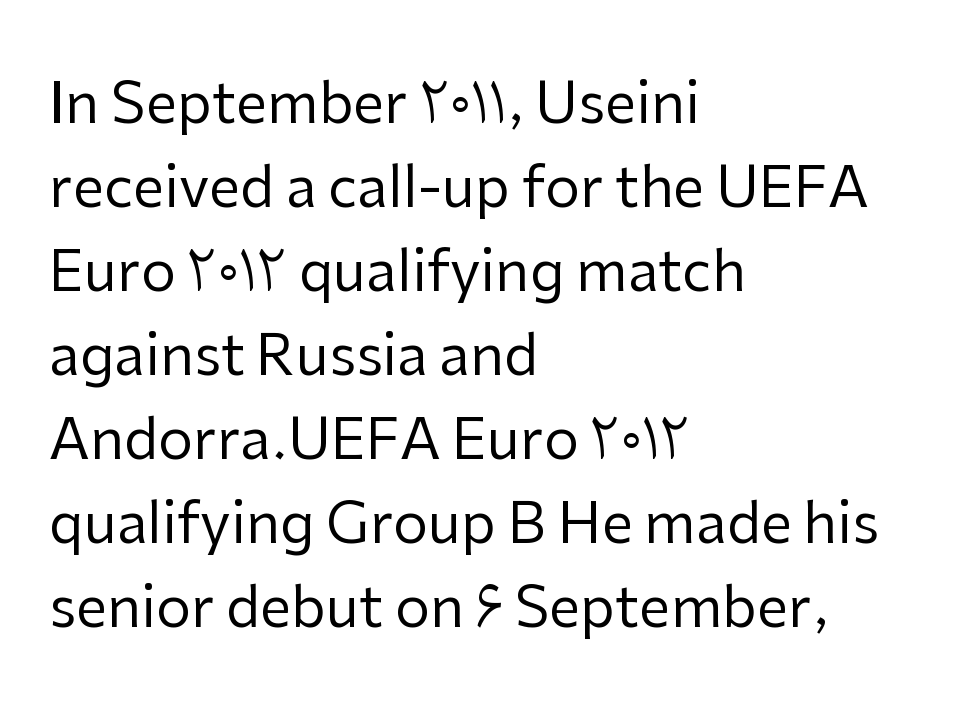
Inter-character spacing is left at the font's built-in metrics. Font category for this specimen: sans-serif. Each letter keeps its own natural width here, so spacing adapts to shape. Ascenders rise straight up at ninety degrees. Each new line begins a customary step beneath the previous one.
